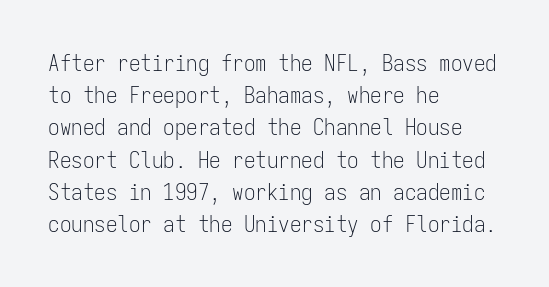
Regarding leading, the lines here are spaced in the standard way. The setting favours the left margin, as ordinary paragraphs usually do. The typeface has the unassuming heft of standard copy or less. The tracking reads as untouched default to a designer's eye. Type without underlining. Vertical strokes here are truly vertical.
